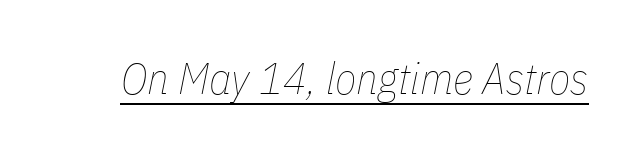
{"italic": "yes", "lean": "right", "slant_degrees": 11, "bold": "no", "weight": "thin", "width": "condensed", "stroke_contrast": "low", "x_height": "medium", "monospaced": "no", "underline": "yes", "letter_spacing": "normal", "letter_spacing_em": 0.0, "glyph_px": 44}
